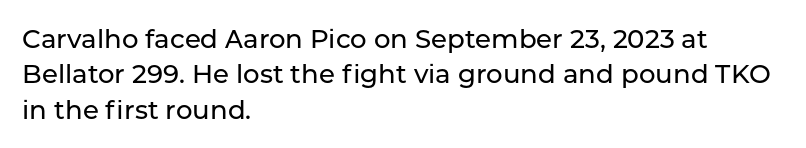
Q: Is the text italic (slanted)? A: No, it is upright.
Q: Is the text underlined? A: No.
Q: How is the paragraph aligned? A: Left-aligned.
Q: Is the spacing between letters normal or unusually wide? A: Normal.
Q: Is the spacing between lines tight, normal or loose? A: Normal.
